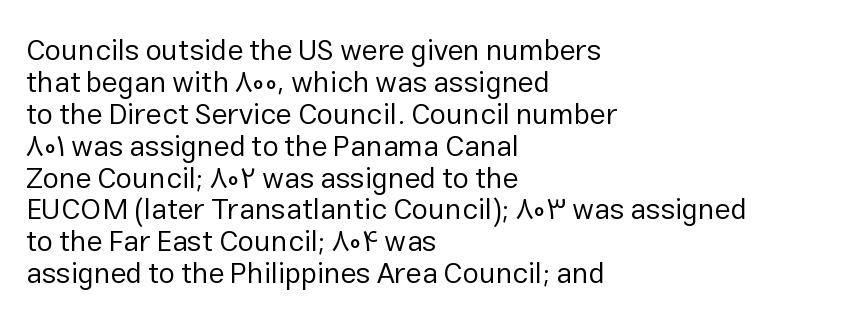
Q: Is the text bold? A: No.
Q: Is the text italic (slanted)? A: No, it is upright.
Q: Is the typeface a serif or a sans-serif typeface? A: Sans-serif.
Q: Is the text underlined? A: No.
Q: How is the paragraph aligned? A: Left-aligned.
Q: Is the spacing between letters normal or unusually wide? A: Normal.
Q: Is the spacing between lines tight, normal or loose? A: Tight.
Q: Width (condensed, normal, or wide)? A: Normal.
Q: Stroke contrast? A: Low.
Q: x-height? A: Medium.
Q: Monospaced? A: No.
